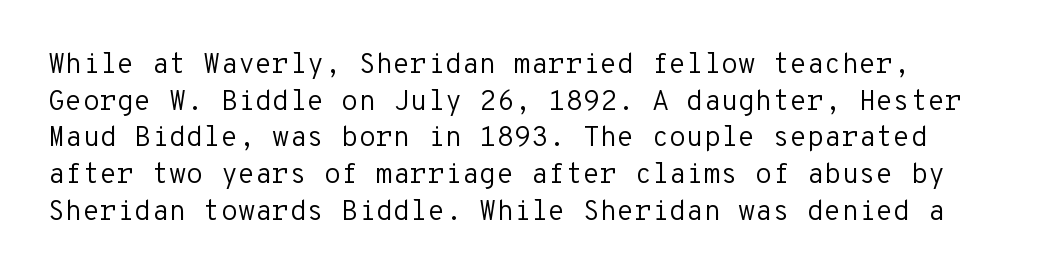
{"serif": "no", "italic": "no", "bold": "no", "weight": "regular", "width": "normal", "stroke_contrast": "low", "x_height": "medium", "monospaced": "yes", "underline": "no", "line_spacing": "normal", "line_spacing_ratio": 1.31, "letter_spacing": "normal", "letter_spacing_em": 0.0, "glyph_px": 28}
